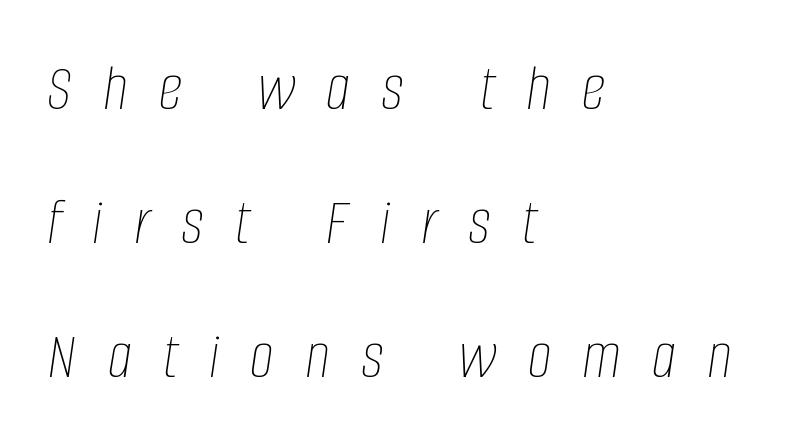
The image shows 68 px thin, condensed type, italic (leaning right); set left-aligned, loose line spacing (1.97x), unusually wide letter spacing (+0.46 em), not underlined; low stroke contrast and a large x-height.
